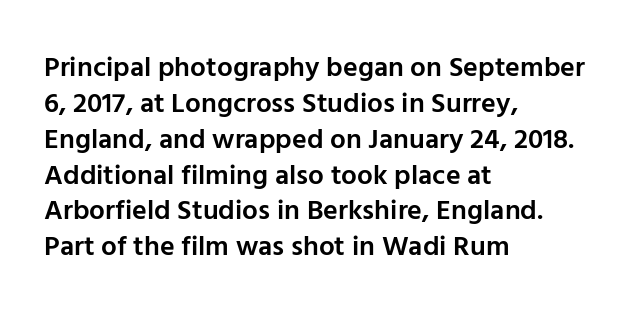
Observe the absence of serifs on each vertical stroke in this sample. The foot of each line stays bare and open. What weight is shown? A semibold, between regular and bold. Line spacing here is normal.
